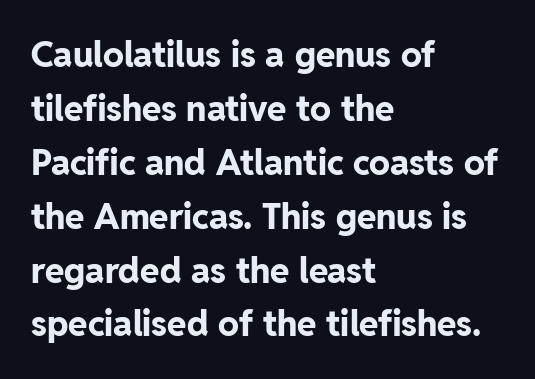
The image shows 35 px bold sans-serif type, upright; set left-aligned, normal line spacing (1.54x), normal letter spacing, not underlined; low stroke contrast and a medium x-height.
